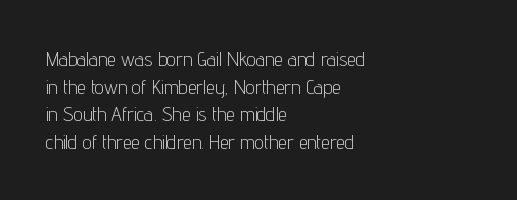
The image shows 20 px text type, upright; set left-aligned, normal line spacing (1.38x), normal letter spacing, not underlined.
